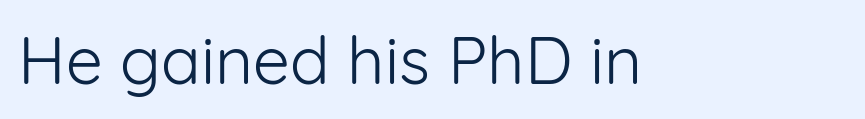
{"serif": "no", "italic": "no", "bold": "no", "weight": "light", "width": "normal", "stroke_contrast": "low", "x_height": "medium", "monospaced": "no", "underline": "no", "letter_spacing": "normal", "letter_spacing_em": 0.0, "glyph_px": 66}
